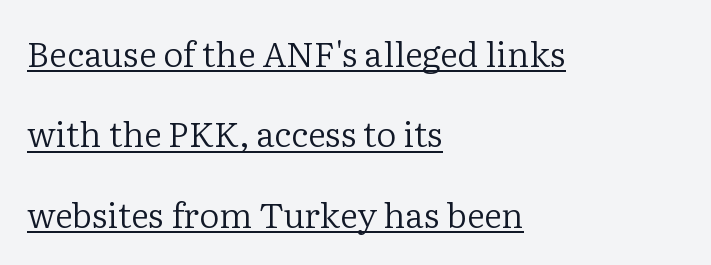
The image shows 35 px regular-weight serif type, upright; set left-aligned, loose line spacing (2.3x), normal letter spacing, underlined; low stroke contrast and a medium x-height.
